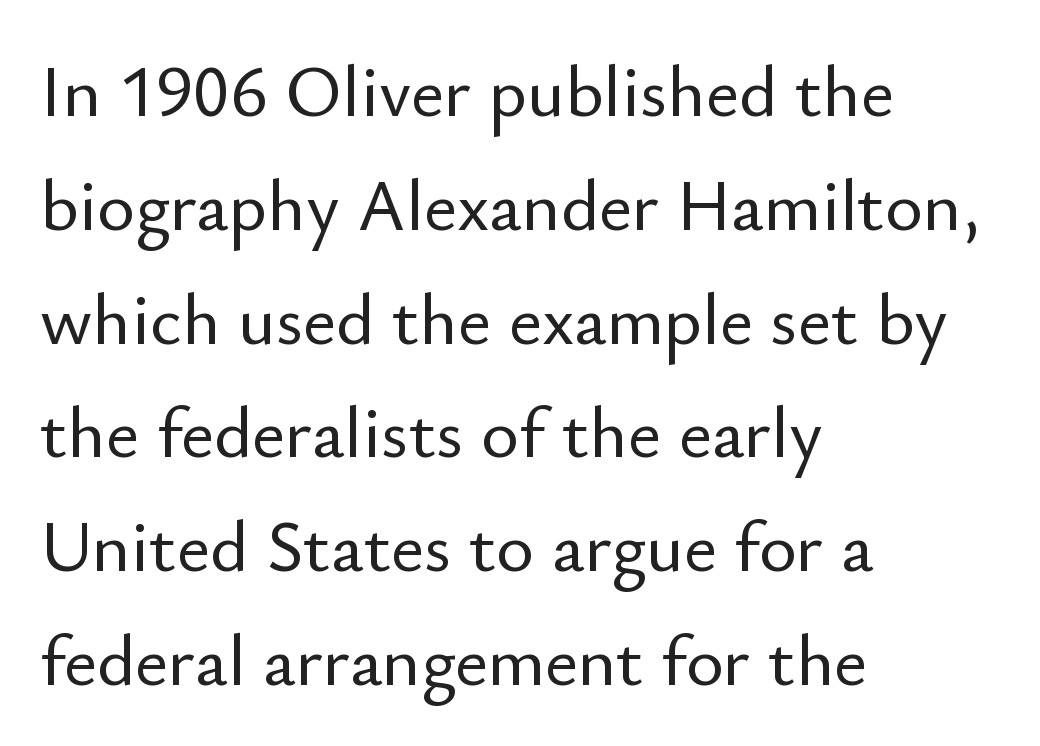
The image shows 72 px sans-serif type, upright; set left-aligned, normal line spacing (1.58x), normal letter spacing, not underlined; low stroke contrast and a small x-height.
